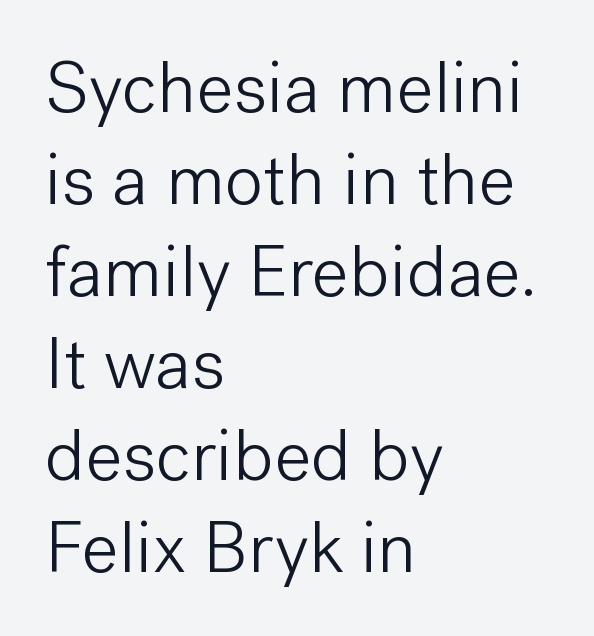
The image shows 73 px light sans-serif type, upright; set left-aligned, normal line spacing (1.26x), normal letter spacing, not underlined; low stroke contrast and a medium x-height.
